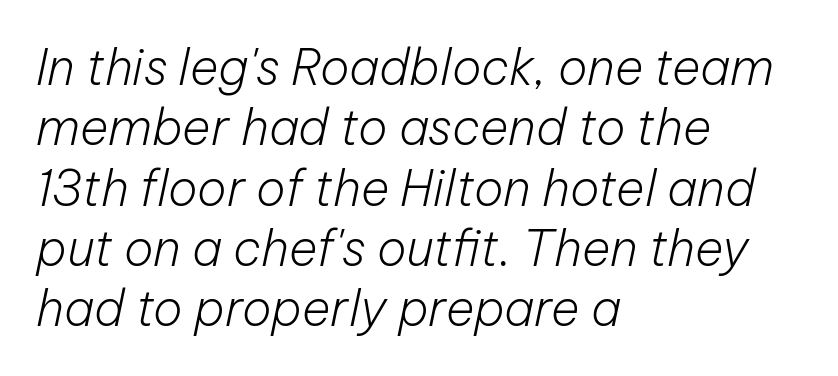
{"italic": "yes", "lean": "right", "slant_degrees": 12, "bold": "no", "weight": "light", "width": "normal", "stroke_contrast": "low", "x_height": "medium", "monospaced": "no", "underline": "no", "align": "left", "line_spacing_ratio": 1.23, "letter_spacing": "normal", "letter_spacing_em": 0.0, "glyph_px": 49}
